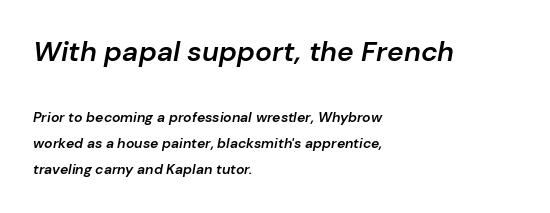
The image shows 28 px semibold type, italic (leaning right); set left-aligned, line spacing 1.87x, normal letter spacing, not underlined; the first (top) block is 2.0x larger; low stroke contrast and a medium x-height.
